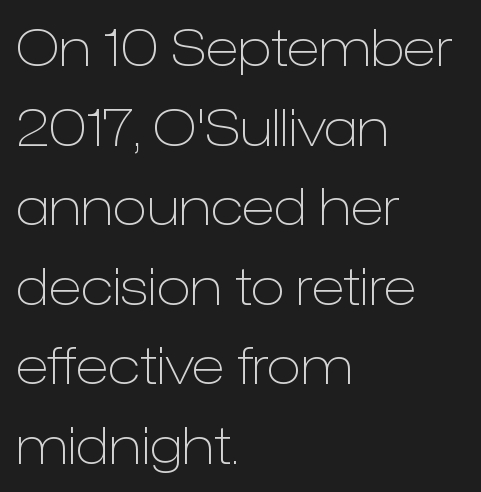
The image shows 51 px light sans-serif type, upright; set left-aligned, normal line spacing (1.56x), normal letter spacing, not underlined; low stroke contrast and a medium x-height.
